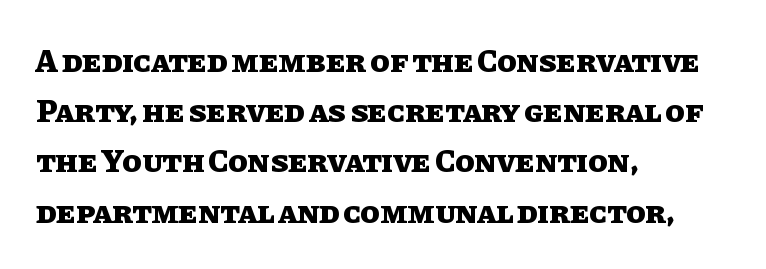
The image shows 32 px heavy type, upright; set left-aligned, normal line spacing (1.57x), normal letter spacing, not underlined; low stroke contrast and a large x-height.
